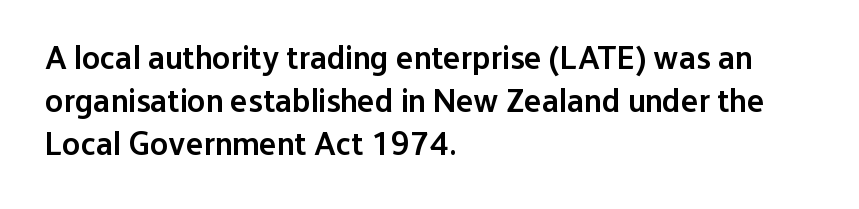
Q: Is the text bold? A: Semi-bold.
Q: Is the text italic (slanted)? A: No, it is upright.
Q: Is the typeface a serif or a sans-serif typeface? A: Sans-serif.
Q: Is the text underlined? A: No.
Q: How is the paragraph aligned? A: Left-aligned.
Q: Is the spacing between letters normal or unusually wide? A: Normal.
Q: Is the spacing between lines tight, normal or loose? A: Normal.
Q: Width (condensed, normal, or wide)? A: Normal.
Q: Stroke contrast? A: Low.
Q: x-height? A: Medium.
Q: Monospaced? A: No.
